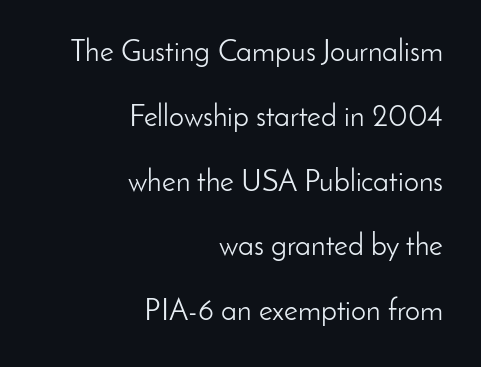
{"serif": "no", "italic": "no", "bold": "no", "weight": "light", "width": "normal", "stroke_contrast": "low", "x_height": "small", "monospaced": "no", "underline": "no", "align": "right", "line_spacing": "loose", "line_spacing_ratio": 2.16, "letter_spacing": "normal", "letter_spacing_em": 0.0, "glyph_px": 30}
